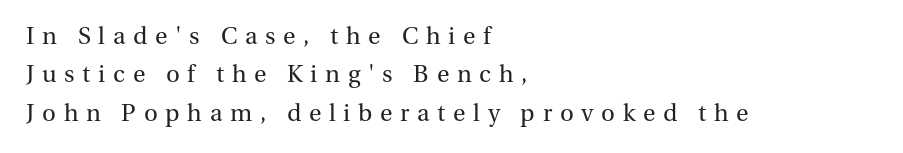
{"italic": "no", "bold": "no", "underline": "no", "align": "left", "line_spacing": "normal", "line_spacing_ratio": 1.6, "letter_spacing": "wide", "letter_spacing_em": 0.32, "glyph_px": 24}
